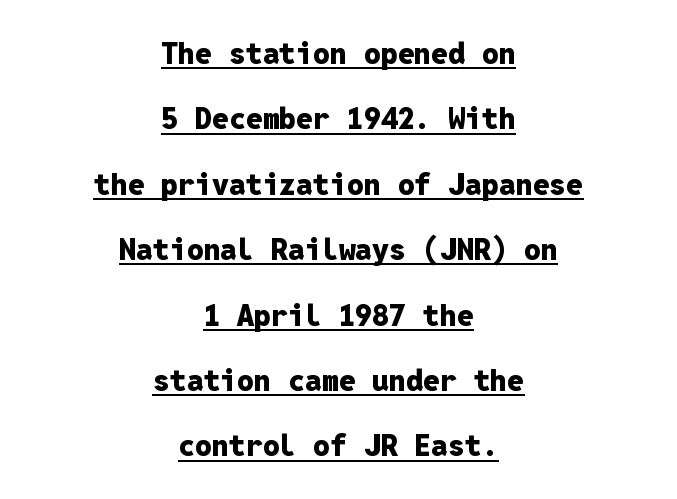
Interline gaps are noticeably wide in this sample. Is this a sans? Yes — the strokes have no serifs. These characters rest on top of a visible drawn line. The letters stand straight up with perfectly vertical stems. Standard letterfit; no display-style spreading of the glyphs.
